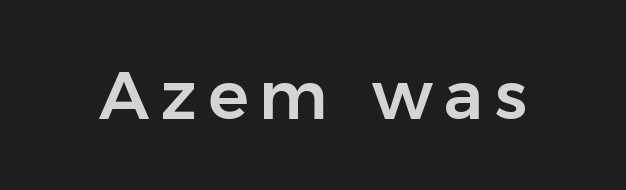
Q: Is the text italic (slanted)? A: No, it is upright.
Q: Is the typeface a serif or a sans-serif typeface? A: Sans-serif.
Q: Is the text underlined? A: No.
Q: Width (condensed, normal, or wide)? A: Normal.
Q: Stroke contrast? A: Low.
Q: x-height? A: Medium.
Q: Monospaced? A: No.
